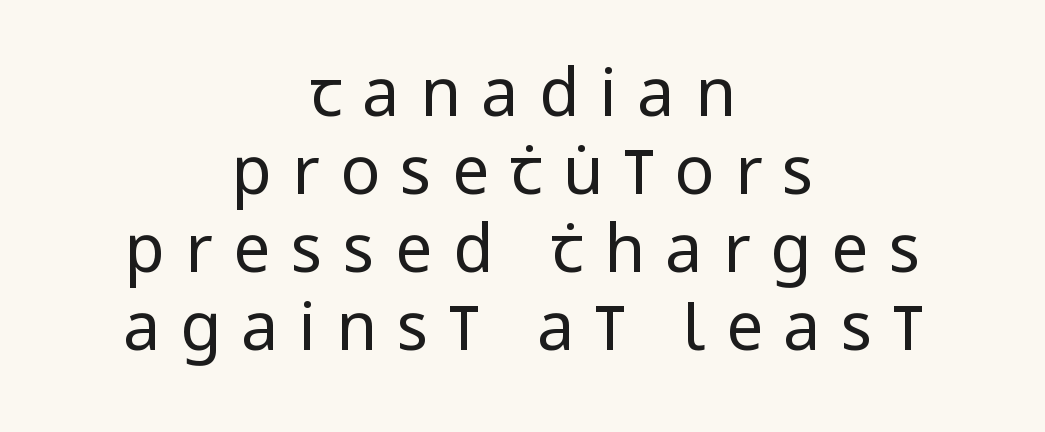
{"serif": "no", "italic": "no", "bold": "no", "weight": "regular", "width": "condensed", "stroke_contrast": "low", "x_height": "large", "monospaced": "no", "underline": "no", "align": "center", "line_spacing_ratio": 1.18, "letter_spacing": "wide", "letter_spacing_em": 0.31, "glyph_px": 66}
